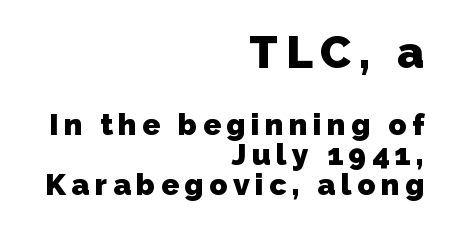
Type style note: lacks serifs. Leftover space on each line is placed entirely before the opening word. The characters look thick and weighty, a clear bold. Unmarked baselines from the first word to the last. Type size steps down from the first block to the second. Regarding leading, the lines here are crowded together.
